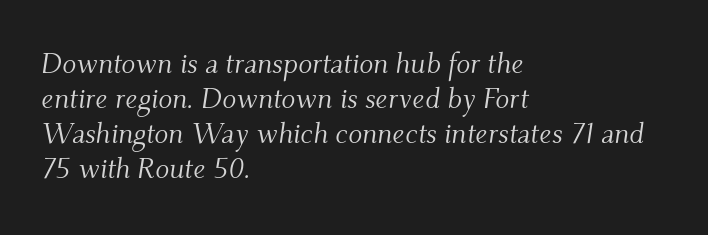
Caption: multi-line text, flush left, ragged right. The words here are not underlined. Spacing verdict: proportional, widths tailored to each character. On a weight scale, this lands at 450 or below. A typesetter would mark this as italic. The face used here is rendered with its standard letterfit.
